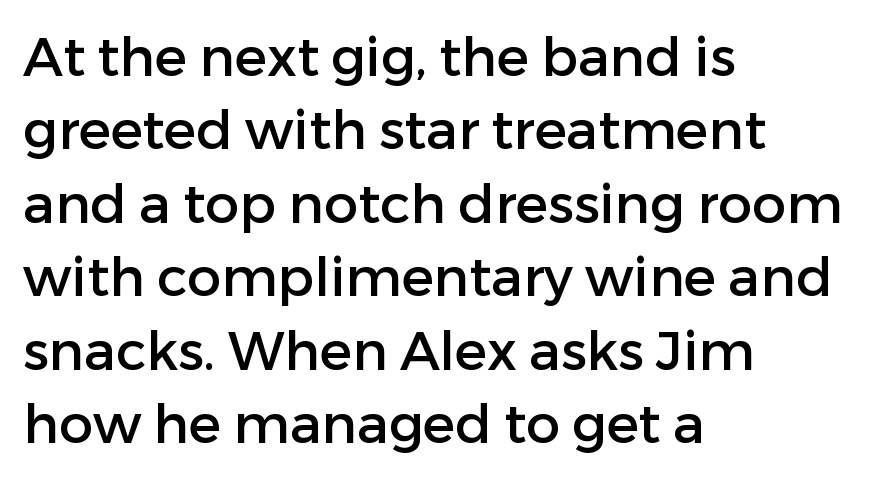
The image shows 54 px sans-serif type, upright; set left-aligned, normal line spacing (1.36x), normal letter spacing, not underlined; low stroke contrast and a medium x-height.
